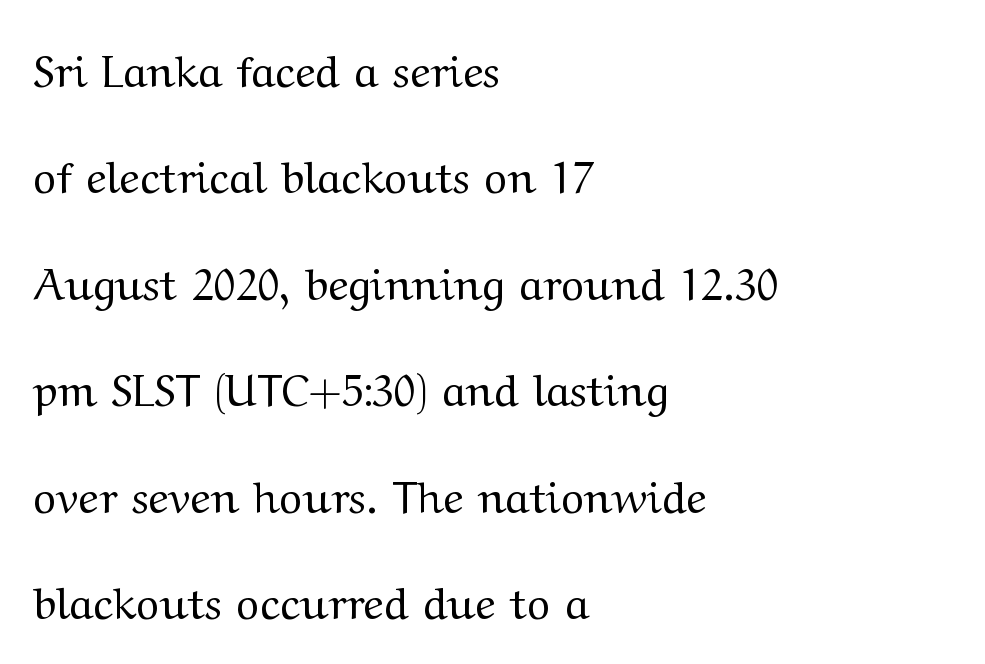
The passage shown is typeset with a serif family. Stroke mass is kept to a normal reading level or below. A student would call this left alignment; a typographer would say flush left, rag right. Spacing verdict: proportional, widths tailored to each character.
